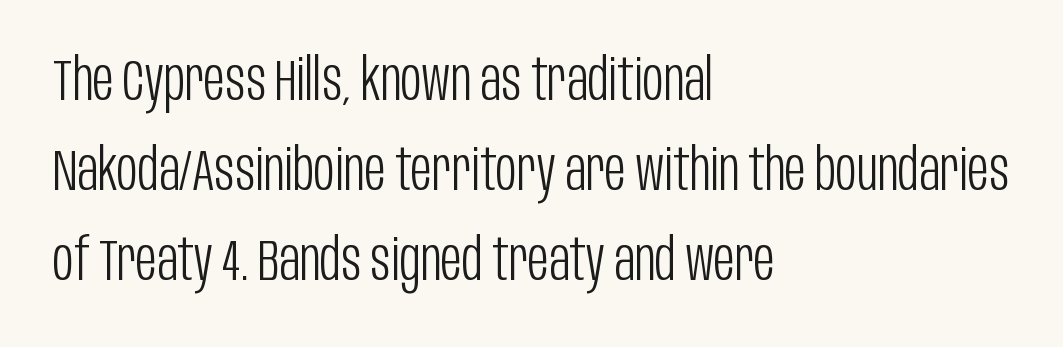
Q: Is the text bold? A: No.
Q: Is the text italic (slanted)? A: No, it is upright.
Q: Is the typeface a serif or a sans-serif typeface? A: Sans-serif.
Q: Is the text underlined? A: No.
Q: How is the paragraph aligned? A: Left-aligned.
Q: Is the spacing between letters normal or unusually wide? A: Normal.
Q: Is the spacing between lines tight, normal or loose? A: Normal.
Q: Width (condensed, normal, or wide)? A: Condensed.
Q: Stroke contrast? A: Low.
Q: x-height? A: Large.
Q: Monospaced? A: No.
